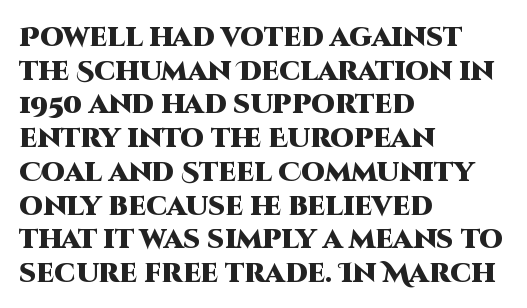
Its strokes are broad and dark, the hallmark of bold type. It's the straight-up-and-down kind of type. Regular leading. Caption: standard tracking, unaltered.
